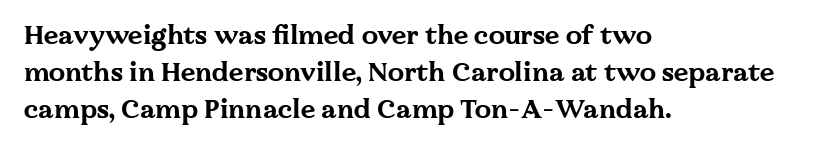
The image shows 26 px bold type, upright; set left-aligned, normal line spacing (1.43x), normal letter spacing, not underlined.
